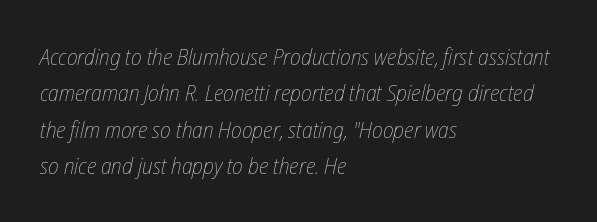
Q: Is the text bold? A: No.
Q: Is the text italic (slanted)? A: Yes, it leans right by about 12 degrees.
Q: Is the text underlined? A: No.
Q: How is the paragraph aligned? A: Left-aligned.
Q: Is the spacing between letters normal or unusually wide? A: Normal.
Q: Is the spacing between lines tight, normal or loose? A: Normal.
